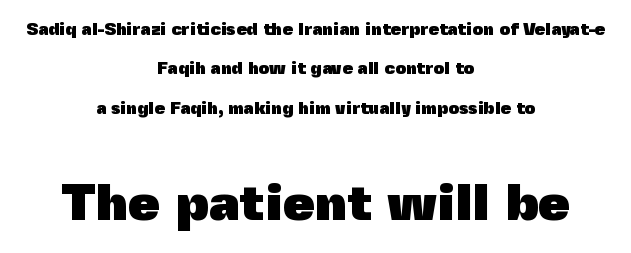
Q: Is the text bold? A: Yes.
Q: Is the text italic (slanted)? A: No, it is upright.
Q: Is the typeface a serif or a sans-serif typeface? A: Sans-serif.
Q: Is the text underlined? A: No.
Q: How is the paragraph aligned? A: Centered.
Q: Is the spacing between letters normal or unusually wide? A: Normal.
Q: Is the spacing between lines tight, normal or loose? A: Loose.
Q: Which block of text is set in a larger size, the first (top) or the second (bottom)? A: The second (bottom) one.
Q: Width (condensed, normal, or wide)? A: Normal.
Q: x-height? A: Medium.
Q: Monospaced? A: No.
